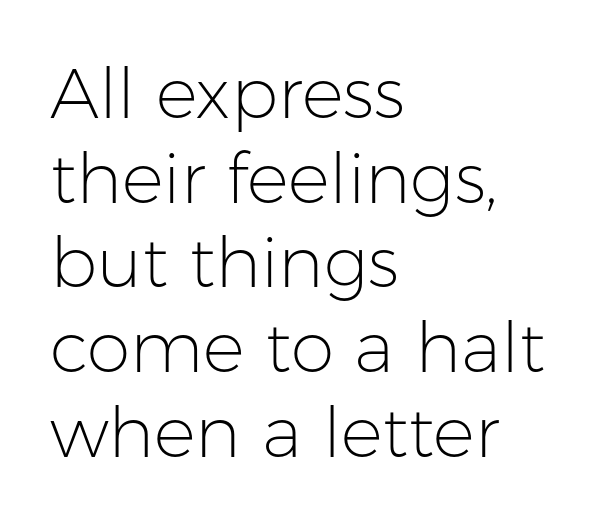
If you drew a ruler down the left edge, every line would touch it. The strokes carry an ordinary text weight at most. When letters stand straight like this, we call the style roman or upright. Note the varied advance widths — an 'i' is clearly narrower than an 'm'. Glyph-to-glyph distance matches everyday printed text. Nothing sits at the stroke ends, so this counts as sans-serif.
